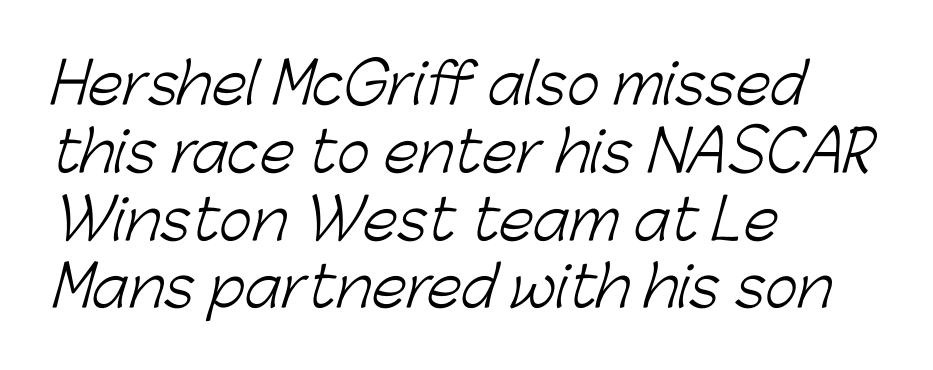
Q: Is the text bold? A: No.
Q: Is the typeface a serif or a sans-serif typeface? A: Sans-serif.
Q: Is the text underlined? A: No.
Q: How is the paragraph aligned? A: Left-aligned.
Q: Is the spacing between letters normal or unusually wide? A: Normal.
Q: Width (condensed, normal, or wide)? A: Normal.
Q: Stroke contrast? A: Low.
Q: x-height? A: Medium.
Q: Monospaced? A: No.
